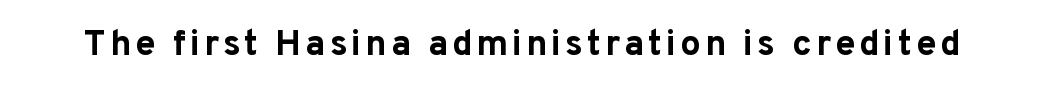
The image shows 36 px bold sans-serif type, upright; set not underlined; low stroke contrast and a medium x-height.
